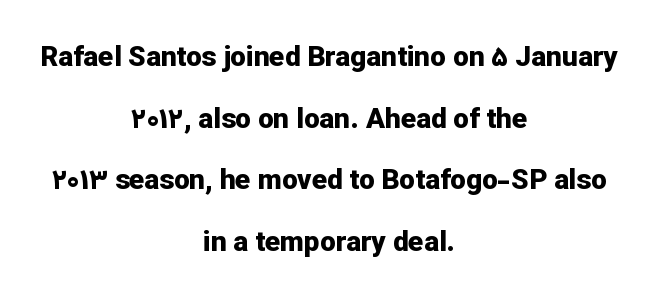
Looks like regular typesetting: each glyph gets only the width it needs. Each glyph is drawn with heavy, bold strokes. Underline: absent. Characters remain perfectly vertical along every line. Note: no serifs on the glyphs. This sample trades compactness for vertical openness between lines.
